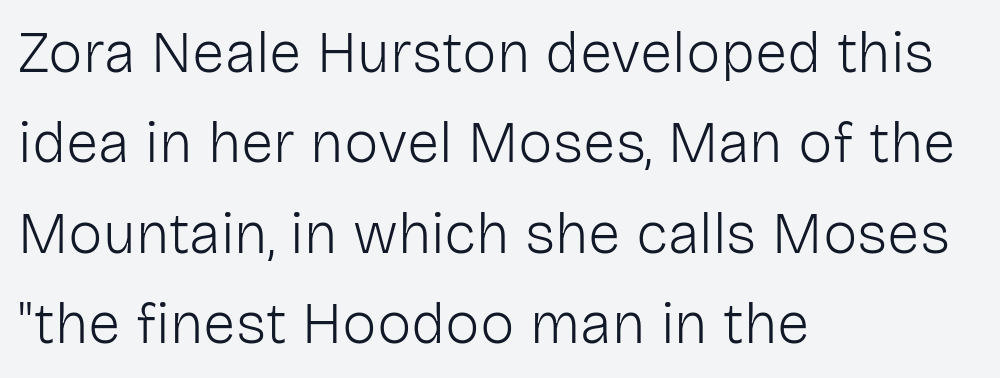
Q: Is the text bold? A: No.
Q: Is the text italic (slanted)? A: No, it is upright.
Q: Is the typeface a serif or a sans-serif typeface? A: Sans-serif.
Q: Is the text underlined? A: No.
Q: How is the paragraph aligned? A: Left-aligned.
Q: Is the spacing between letters normal or unusually wide? A: Normal.
Q: Is the spacing between lines tight, normal or loose? A: Normal.
Q: Width (condensed, normal, or wide)? A: Normal.
Q: Stroke contrast? A: Low.
Q: x-height? A: Medium.
Q: Monospaced? A: No.
